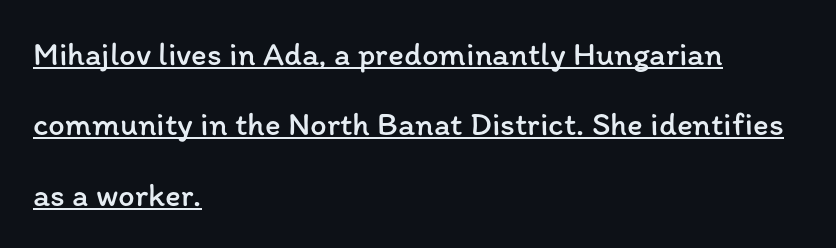
{"italic": "no", "bold": "no", "weight": "regular", "width": "normal", "stroke_contrast": "low", "x_height": "medium", "monospaced": "no", "underline": "yes", "align": "left", "line_spacing": "loose", "line_spacing_ratio": 2.13, "letter_spacing": "normal", "letter_spacing_em": 0.0, "glyph_px": 33}
